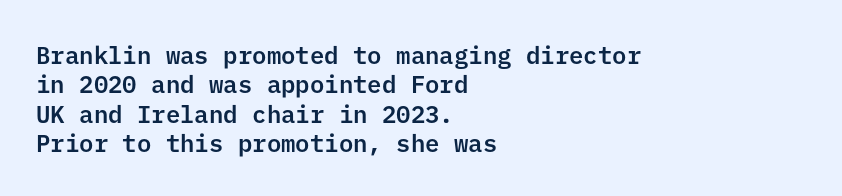
Q: Is the text italic (slanted)? A: No, it is upright.
Q: Is the text underlined? A: No.
Q: How is the paragraph aligned? A: Left-aligned.
Q: Is the spacing between letters normal or unusually wide? A: Normal.
